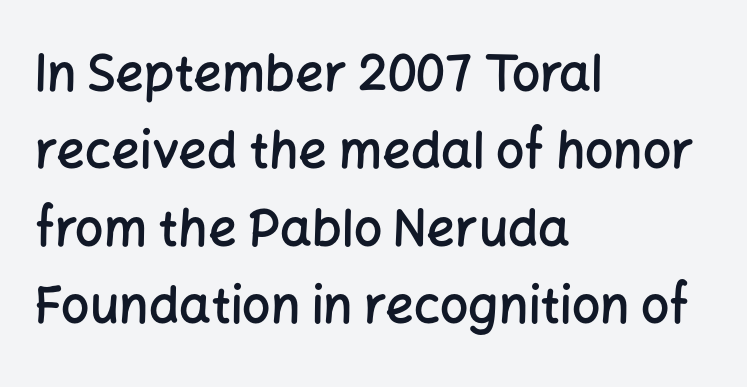
{"serif": "no", "italic": "no", "bold": "semi", "weight": "semibold", "width": "normal", "stroke_contrast": "low", "x_height": "medium", "monospaced": "no", "underline": "no", "align": "left", "line_spacing": "normal", "line_spacing_ratio": 1.55, "letter_spacing": "normal", "letter_spacing_em": 0.0, "glyph_px": 50}
